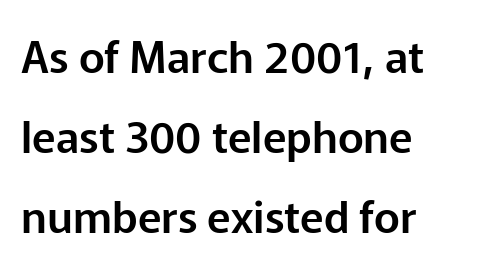
Q: Is the text italic (slanted)? A: No, it is upright.
Q: Is the typeface a serif or a sans-serif typeface? A: Sans-serif.
Q: Is the text underlined? A: No.
Q: How is the paragraph aligned? A: Left-aligned.
Q: Is the spacing between letters normal or unusually wide? A: Normal.
Q: Width (condensed, normal, or wide)? A: Normal.
Q: Stroke contrast? A: Low.
Q: x-height? A: Medium.
Q: Monospaced? A: No.
